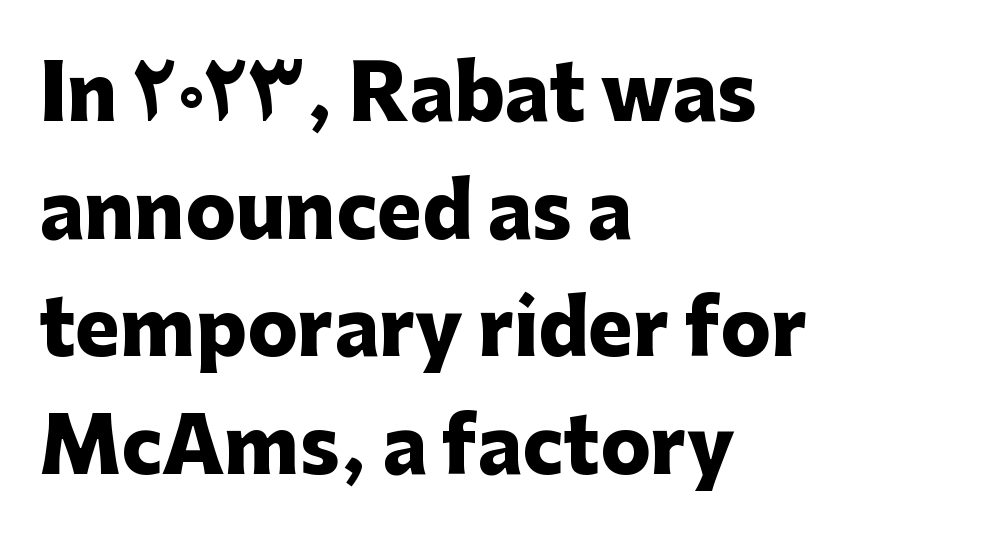
Q: Is the text bold? A: Yes.
Q: Is the text italic (slanted)? A: No, it is upright.
Q: Is the typeface a serif or a sans-serif typeface? A: Sans-serif.
Q: Is the text underlined? A: No.
Q: How is the paragraph aligned? A: Left-aligned.
Q: Is the spacing between letters normal or unusually wide? A: Normal.
Q: Is the spacing between lines tight, normal or loose? A: Normal.
Q: Width (condensed, normal, or wide)? A: Normal.
Q: Stroke contrast? A: Low.
Q: x-height? A: Medium.
Q: Monospaced? A: No.
